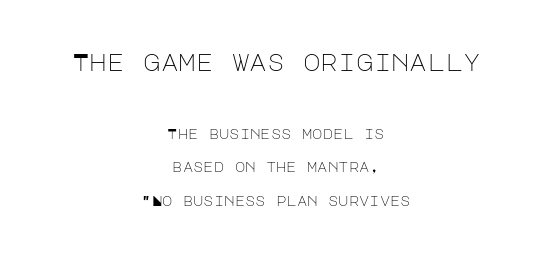
Q: Is the text bold? A: No.
Q: Is the text italic (slanted)? A: No, it is upright.
Q: Is the text underlined? A: No.
Q: How is the paragraph aligned? A: Centered.
Q: Is the spacing between letters normal or unusually wide? A: Normal.
Q: Is the spacing between lines tight, normal or loose? A: Loose.
Q: Which block of text is set in a larger size, the first (top) or the second (bottom)? A: The first (top) one.
